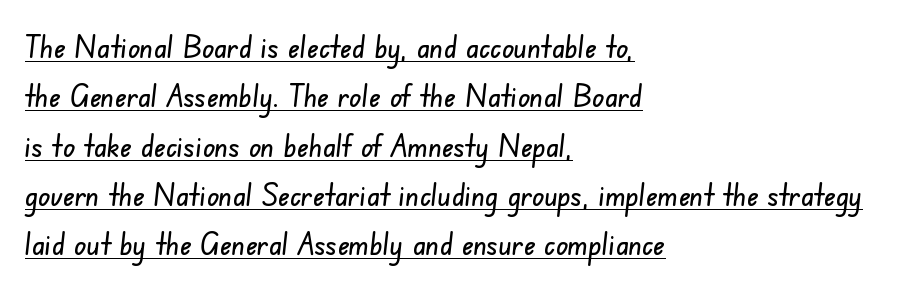
Q: Is the typeface a serif or a sans-serif typeface? A: Sans-serif.
Q: Is the text underlined? A: Yes.
Q: How is the paragraph aligned? A: Left-aligned.
Q: Is the spacing between letters normal or unusually wide? A: Normal.
Q: Is the spacing between lines tight, normal or loose? A: Normal.
Q: Width (condensed, normal, or wide)? A: Condensed.
Q: Stroke contrast? A: Low.
Q: x-height? A: Small.
Q: Monospaced? A: No.
